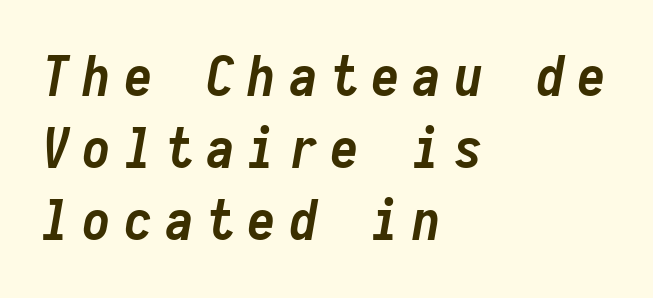
{"italic": "yes", "lean": "right", "slant_degrees": 10, "bold": "yes", "weight": "semibold", "width": "condensed", "stroke_contrast": "low", "x_height": "medium", "monospaced": "yes", "underline": "no", "align": "left", "line_spacing": "normal", "line_spacing_ratio": 1.31, "letter_spacing": "wide", "letter_spacing_em": 0.25, "glyph_px": 55}
